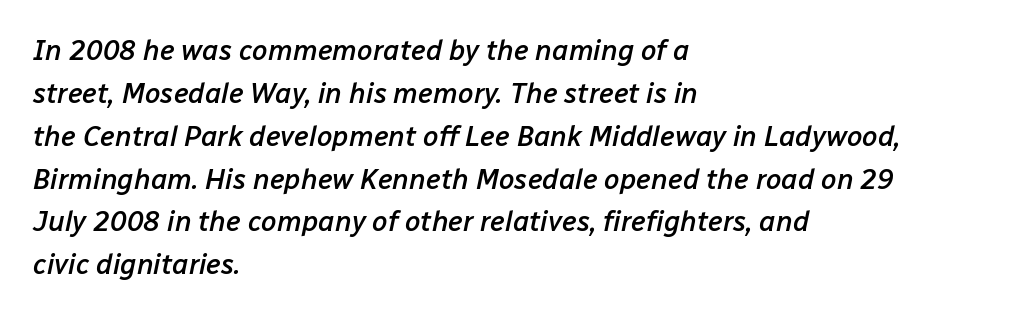
The image shows 28 px semibold type, italic (leaning right); set left-aligned, normal line spacing (1.53x), normal letter spacing, not underlined; low stroke contrast and a medium x-height.
